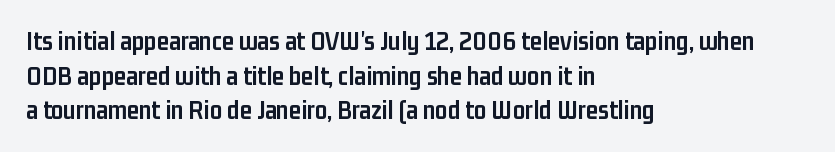
The image shows 27 px bold type, upright; set left-aligned, normal line spacing (1.28x), normal letter spacing, not underlined.
